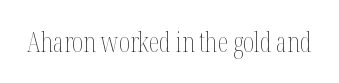
Q: Is the text bold? A: No.
Q: Is the text italic (slanted)? A: No, it is upright.
Q: Is the text underlined? A: No.
Q: Is the spacing between letters normal or unusually wide? A: Normal.
